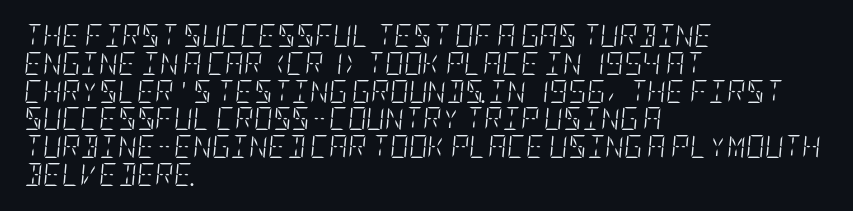
The image shows 23 px text type, italic (leaning right); set left-aligned, line spacing 1.21x, normal letter spacing, not underlined.
